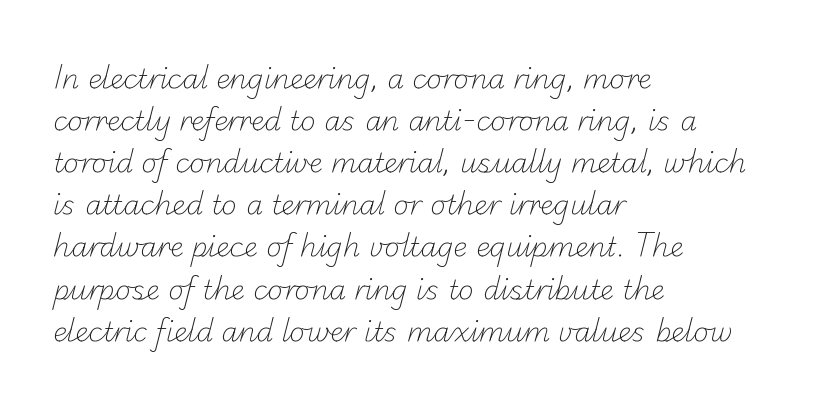
Q: Is the text bold? A: No.
Q: Is the text underlined? A: No.
Q: How is the paragraph aligned? A: Left-aligned.
Q: Is the spacing between letters normal or unusually wide? A: Normal.
Q: Is the spacing between lines tight, normal or loose? A: Normal.
